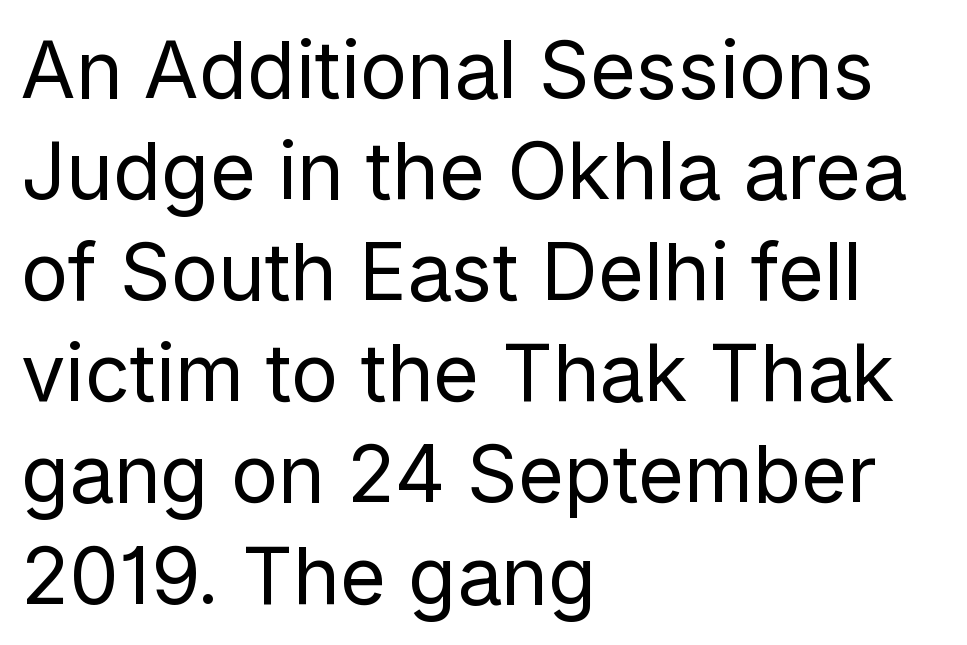
The image shows 79 px regular-weight sans-serif type, upright; set left-aligned, normal line spacing (1.28x), normal letter spacing, not underlined; low stroke contrast and a medium x-height.
